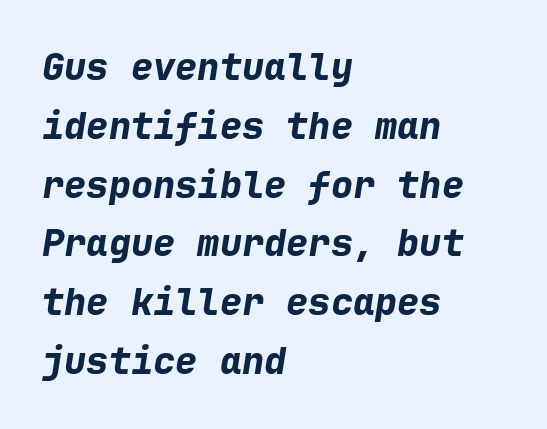
The image shows 37 px bold type, italic (leaning right), monospaced; set left-aligned, normal line spacing (1.59x), normal letter spacing, not underlined; low stroke contrast and a medium x-height.
